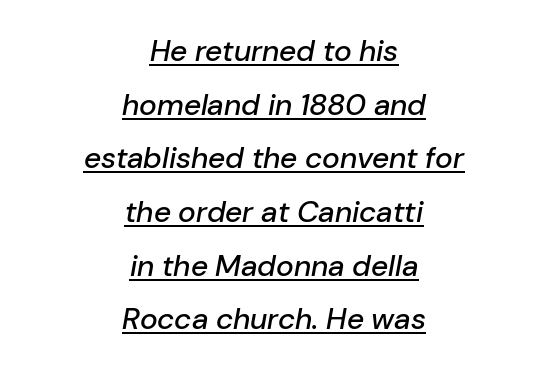
The image shows 30 px text type, italic (leaning right); set centered, line spacing 1.79x, normal letter spacing, underlined; low stroke contrast and a medium x-height.
